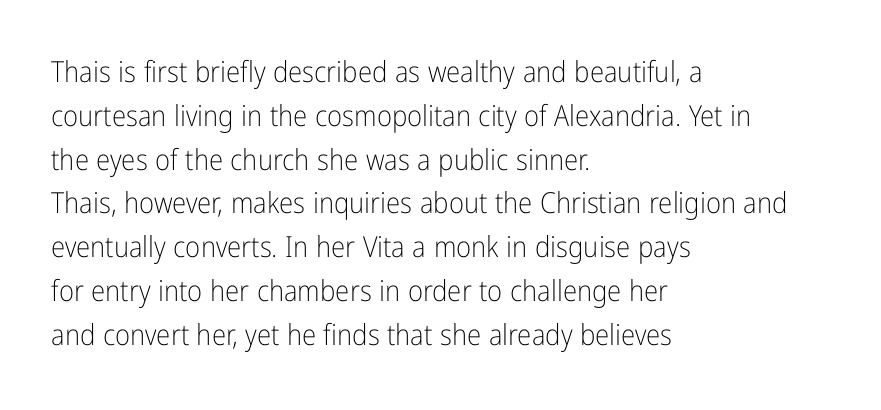
{"serif": "no", "italic": "no", "bold": "no", "weight": "light", "width": "condensed", "stroke_contrast": "low", "x_height": "medium", "monospaced": "no", "underline": "no", "align": "left", "line_spacing": "normal", "line_spacing_ratio": 1.51, "letter_spacing": "normal", "letter_spacing_em": 0.0, "glyph_px": 29}
